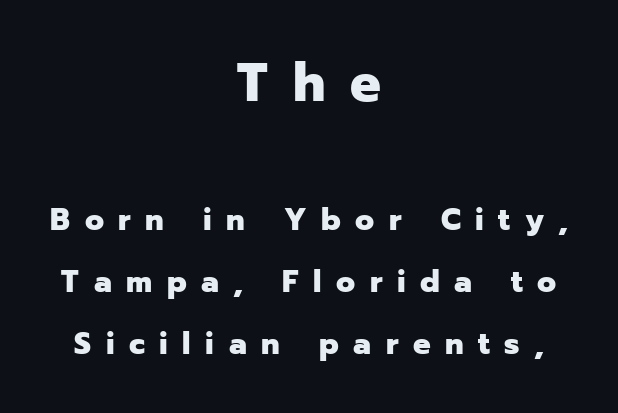
Q: Is the text bold? A: Yes.
Q: Is the text italic (slanted)? A: No, it is upright.
Q: Is the typeface a serif or a sans-serif typeface? A: Sans-serif.
Q: Is the text underlined? A: No.
Q: How is the paragraph aligned? A: Centered.
Q: Is the spacing between letters normal or unusually wide? A: Unusually wide.
Q: Is the spacing between lines tight, normal or loose? A: Loose.
Q: Which block of text is set in a larger size, the first (top) or the second (bottom)? A: The first (top) one.
Q: Width (condensed, normal, or wide)? A: Normal.
Q: Stroke contrast? A: Low.
Q: x-height? A: Medium.
Q: Monospaced? A: No.
